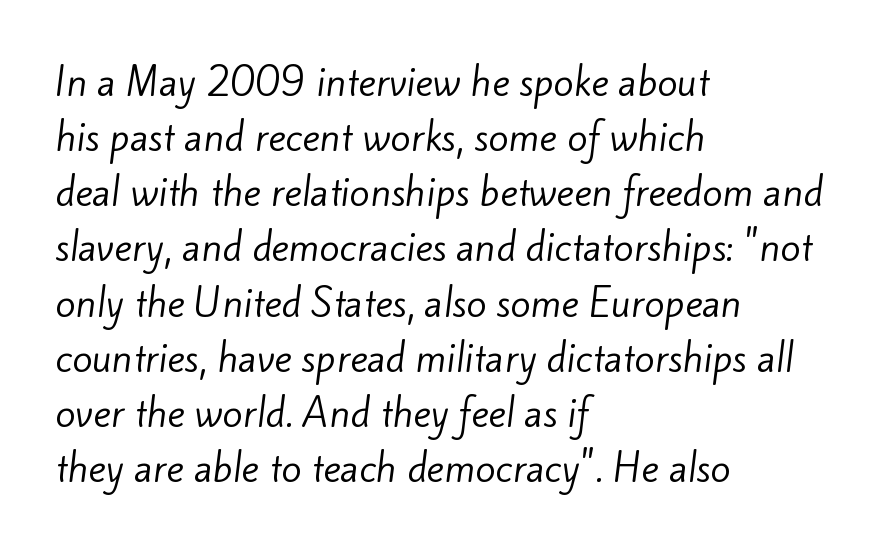
The image shows 37 px regular-weight sans-serif type; set left-aligned, normal line spacing (1.49x), normal letter spacing, not underlined; low stroke contrast and a small x-height.
